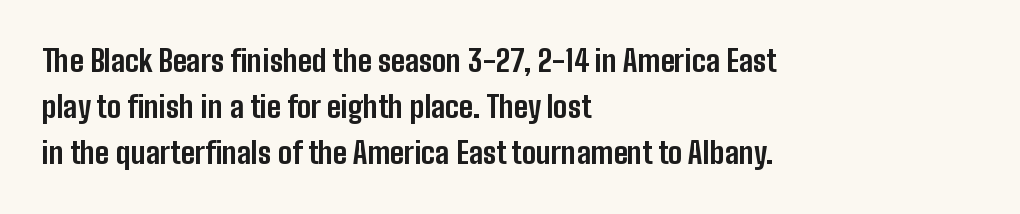
The rag falls on the right side of this text block. Interline gaps are of average width in this sample. Emphasis by weight is at full strength: bold. The glyphs in this specimen are sans serif. Each letter keeps its own natural width here, so spacing adapts to shape. The gap between lines stays unmarked.
